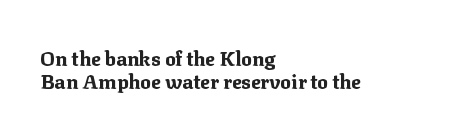
One glance says dense: line gaps are narrower than usual. Only glyphs here, with clear space below each row. Does the copy run flush right? No — it runs flush left. You can tell it's not italic because the verticals are truly vertical.
